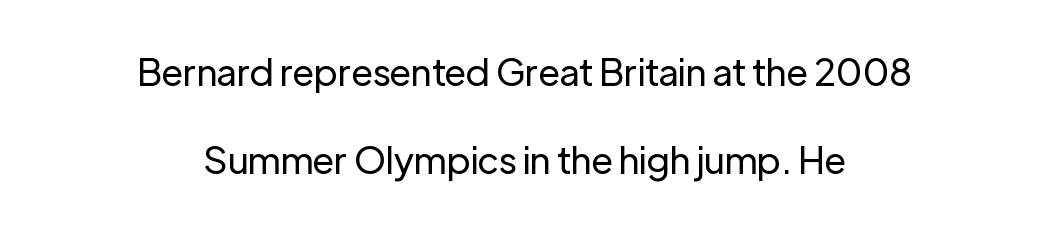
The image shows 37 px regular-weight sans-serif type, upright; set centered, loose line spacing (2.39x), normal letter spacing, not underlined; low stroke contrast and a medium x-height.
